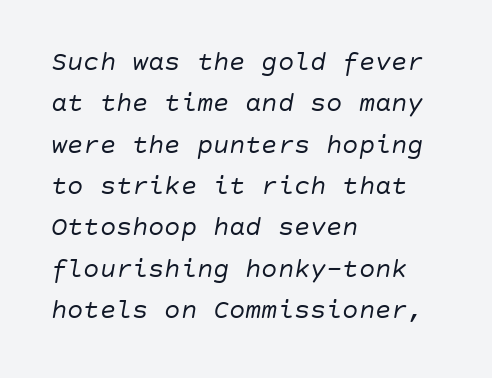
{"italic": "yes", "lean": "right", "slant_degrees": 10, "bold": "no", "underline": "no", "align": "left", "line_spacing": "normal", "line_spacing_ratio": 1.53, "letter_spacing": "normal", "letter_spacing_em": 0.0, "glyph_px": 27}
